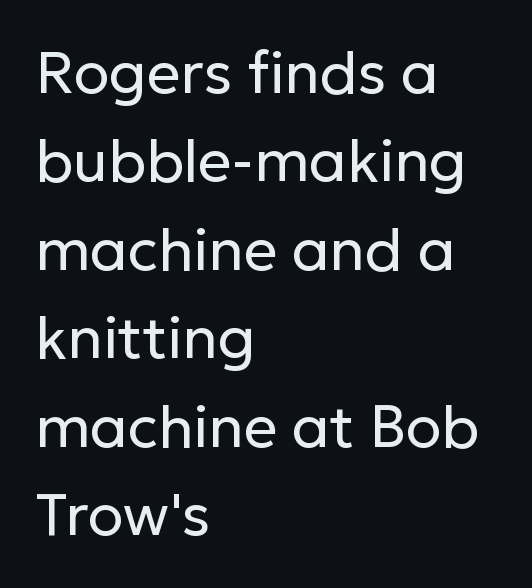
The image shows 59 px regular-weight sans-serif type, upright; set left-aligned, normal line spacing (1.5x), normal letter spacing, not underlined; low stroke contrast and a medium x-height.
